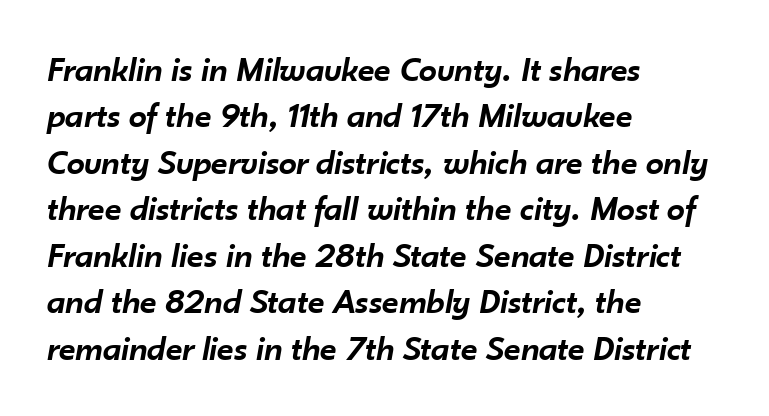
The image shows 36 px semibold type, italic (leaning right); set left-aligned, normal line spacing (1.29x), normal letter spacing, not underlined; low stroke contrast and a small x-height.
